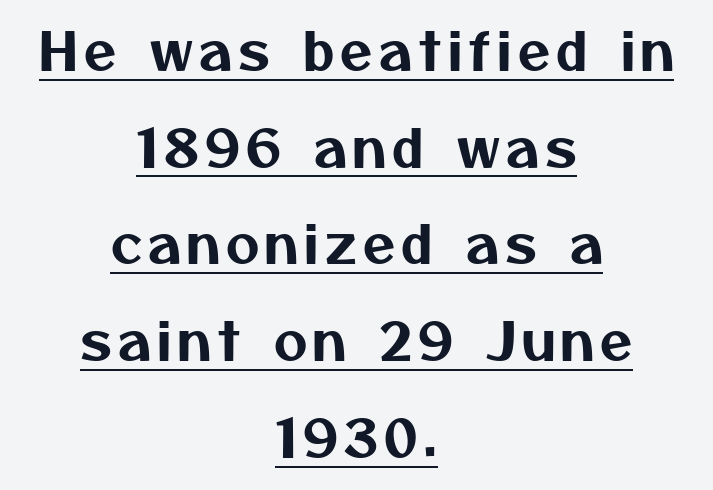
{"serif": "no", "width": "normal", "stroke_contrast": "medium", "x_height": "medium", "monospaced": "no", "underline": "yes", "align": "center", "line_spacing_ratio": 1.86, "glyph_px": 52}
